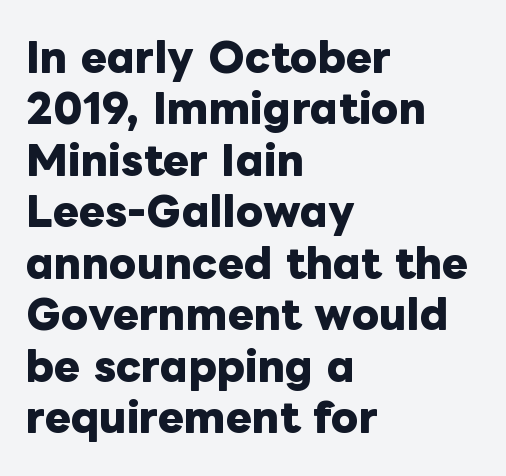
This sample uses an upright cut, with every glyph sitting square on the baseline. The designer left line spacing at the default. Here the glyphs are tracked normally, forming tight word shapes. Beneath every word, the page is bare.
